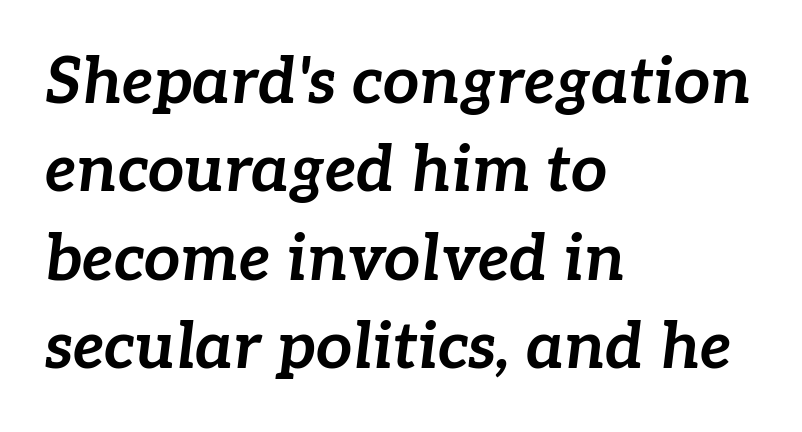
The image shows 64 px bold type, italic (leaning right); set left-aligned, normal line spacing (1.38x), normal letter spacing, not underlined; low stroke contrast and a medium x-height.
